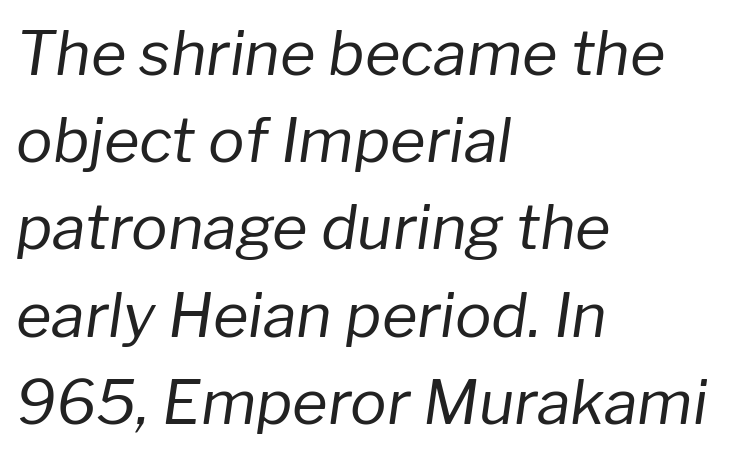
The image shows 61 px regular-weight type, italic (leaning right); set left-aligned, normal line spacing (1.43x), normal letter spacing, not underlined; low stroke contrast and a medium x-height.
